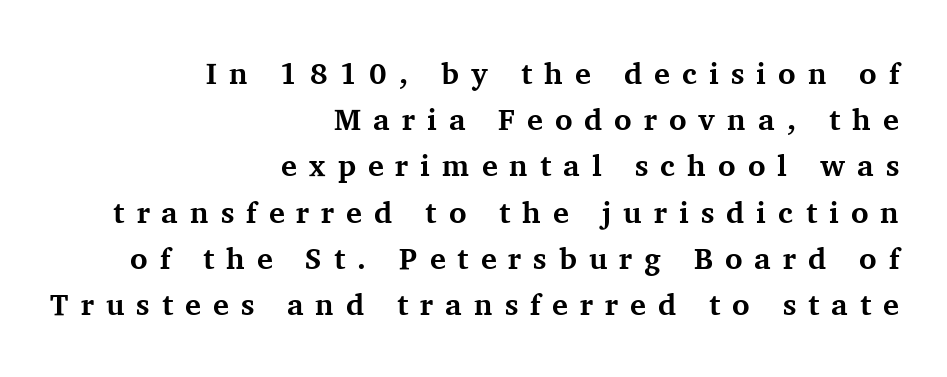
The image shows 30 px bold serif type, upright; set right-aligned, normal line spacing (1.54x), unusually wide letter spacing (+0.4 em), not underlined; medium stroke contrast and a medium x-height.
